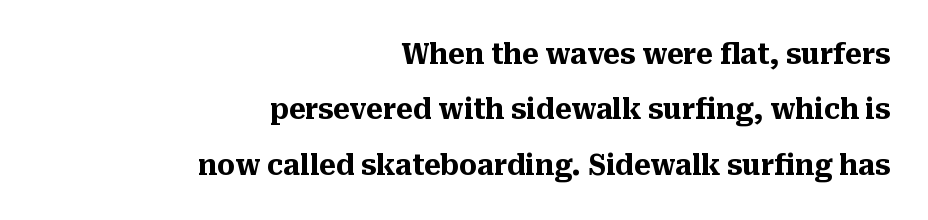
Q: Is the text bold? A: Yes.
Q: Is the text italic (slanted)? A: No, it is upright.
Q: Is the typeface a serif or a sans-serif typeface? A: Serif.
Q: Is the text underlined? A: No.
Q: How is the paragraph aligned? A: Right-aligned.
Q: Is the spacing between letters normal or unusually wide? A: Normal.
Q: Is the spacing between lines tight, normal or loose? A: Loose.
Q: Width (condensed, normal, or wide)? A: Normal.
Q: Stroke contrast? A: Medium.
Q: x-height? A: Medium.
Q: Monospaced? A: No.
